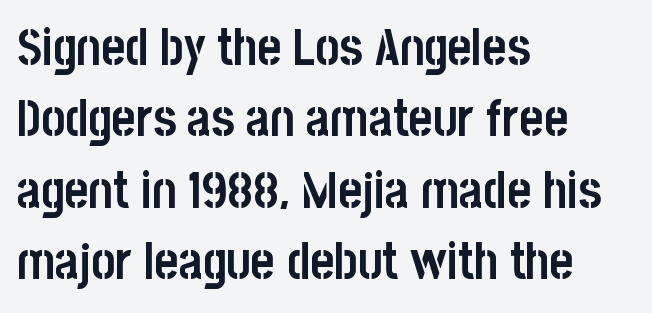
Every stem runs plumb, perpendicular to the baseline. This sample uses plain, unmodified letter spacing. The words here are not underlined. Compared with a centered layout, this one pins lines to the left instead.
